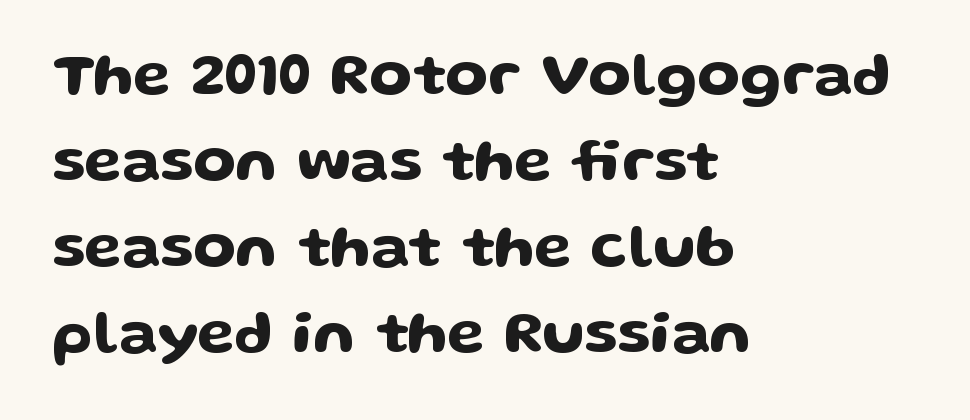
The image shows 61 px wide sans-serif type, upright; set left-aligned, normal line spacing (1.41x), normal letter spacing, not underlined; low stroke contrast and a medium x-height.
